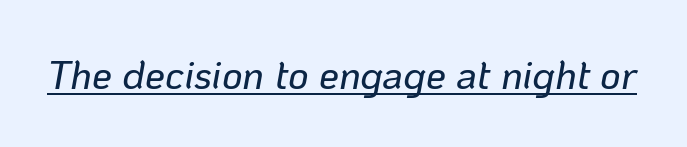
The image shows 40 px text type, italic (leaning right); set normal letter spacing, underlined; low stroke contrast and a medium x-height.
